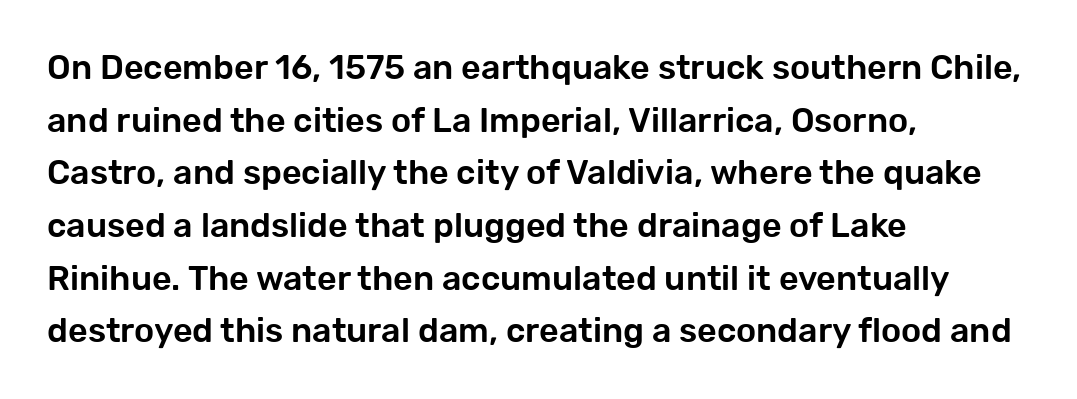
{"serif": "no", "italic": "no", "width": "normal", "stroke_contrast": "low", "x_height": "medium", "monospaced": "no", "underline": "no", "align": "left", "line_spacing": "normal", "line_spacing_ratio": 1.55, "letter_spacing": "normal", "letter_spacing_em": 0.0, "glyph_px": 34}
